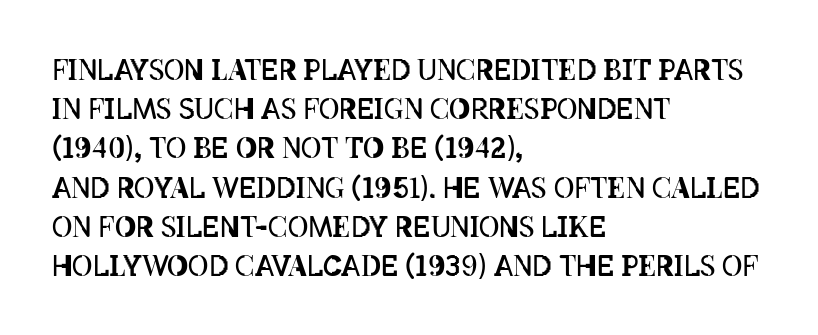
Do the characters align in a grid? No, the font is proportional. This is not heavy type; no bold has been used. Has an underline been added? It has not. Default kerning and tracking; the words read as compact shapes. Every row of glyphs begins at an identical x-position on the left. Upright lettering throughout.
